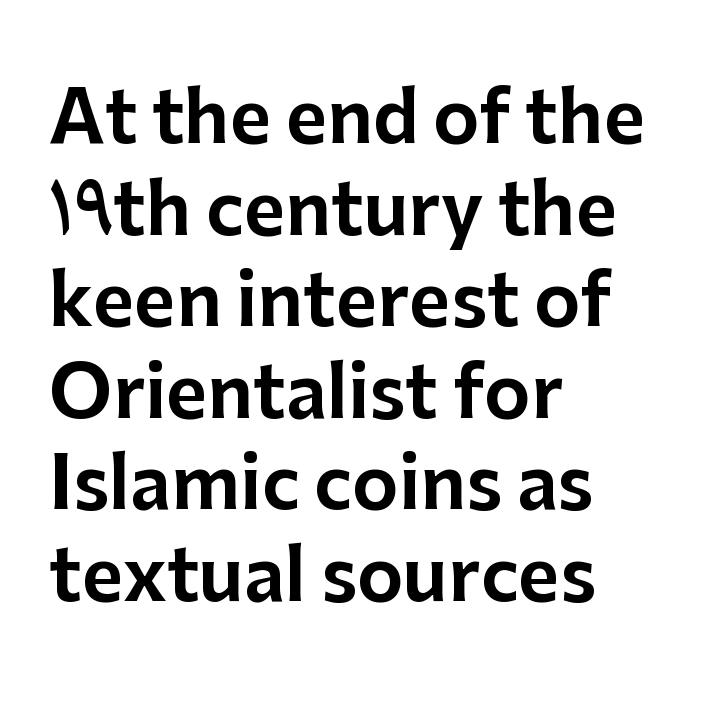
Italic: no, the glyphs are upright roman. Spacing between characters is what you'd get straight out of the box. Each letter's strokes conclude bluntly, with no projecting serifs. How would I describe the line gaps? Plain and ordinary.
